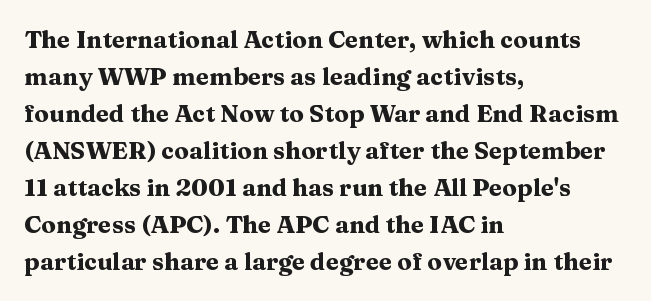
These lines sit exactly where default settings would place them. Descenders are the only things crossing below the line. As a designer I'd log this as weight 700, bold. Where is the straight margin? On the left. The axis of the letterforms is exactly vertical. No extra tracking has been applied to these lines.
